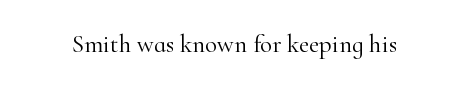
Q: Is the text bold? A: No.
Q: Is the text italic (slanted)? A: No, it is upright.
Q: Is the text underlined? A: No.
Q: Is the spacing between letters normal or unusually wide? A: Normal.
